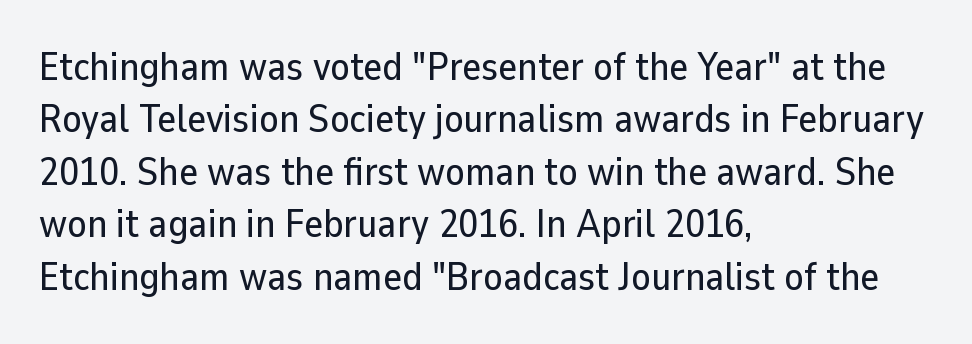
{"serif": "no", "italic": "no", "width": "normal", "stroke_contrast": "low", "x_height": "medium", "monospaced": "no", "underline": "no", "align": "left", "line_spacing": "normal", "line_spacing_ratio": 1.31, "letter_spacing": "normal", "letter_spacing_em": 0.0, "glyph_px": 40}
